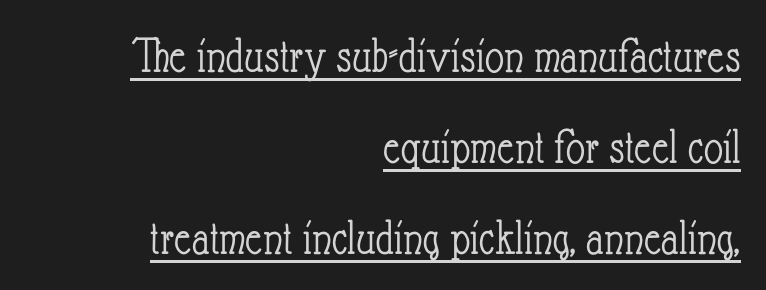
{"italic": "no", "bold": "no", "weight": "light", "width": "condensed", "stroke_contrast": "low", "x_height": "small", "monospaced": "no", "underline": "yes", "align": "right", "line_spacing_ratio": 1.75, "letter_spacing": "normal", "letter_spacing_em": 0.0, "glyph_px": 52}
